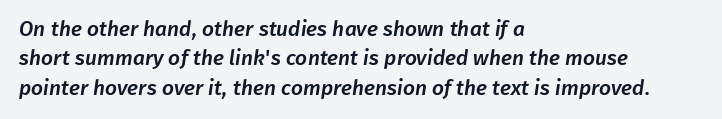
{"underline": "no", "align": "left", "line_spacing": "normal", "line_spacing_ratio": 1.4, "letter_spacing": "normal", "letter_spacing_em": 0.0, "glyph_px": 21}
